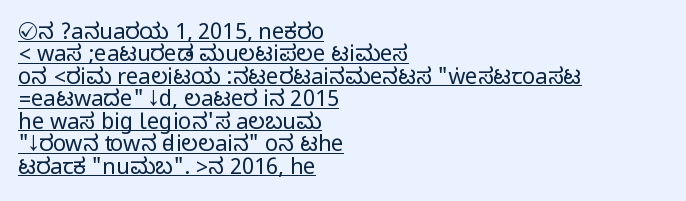
The image shows 22 px text type, upright; set left-aligned, tight line spacing (1.02x), normal letter spacing, underlined.
